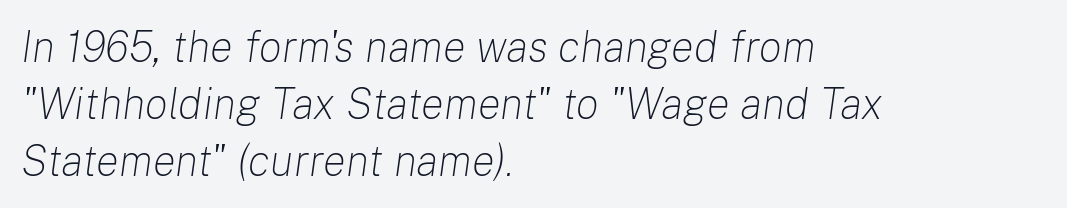
The image shows 43 px light type, italic (leaning right); set left-aligned, normal line spacing (1.33x), normal letter spacing, not underlined; low stroke contrast and a medium x-height.
